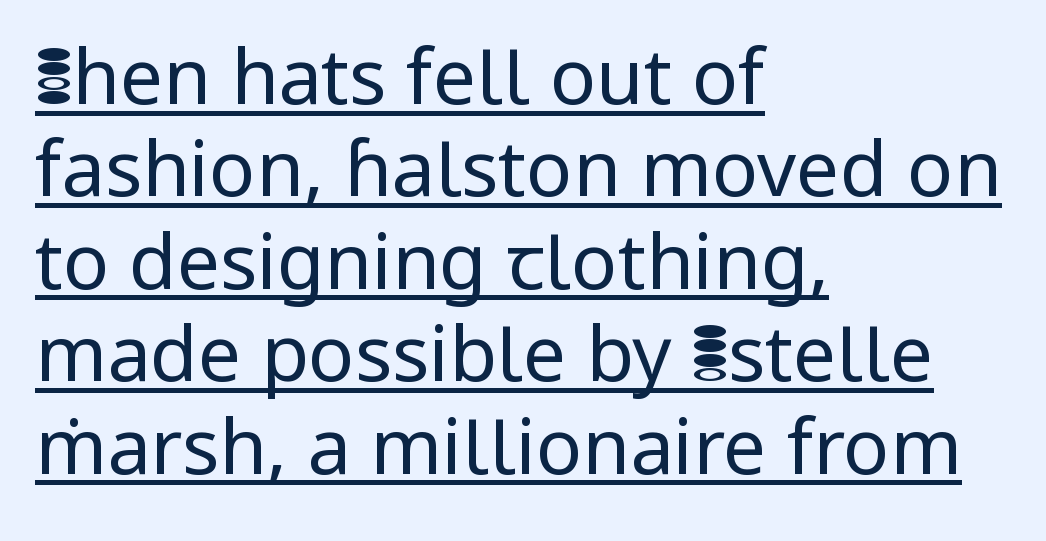
The image shows 77 px regular-weight sans-serif type, upright; set left-aligned, line spacing 1.2x, normal letter spacing, underlined; low stroke contrast and a medium x-height.
